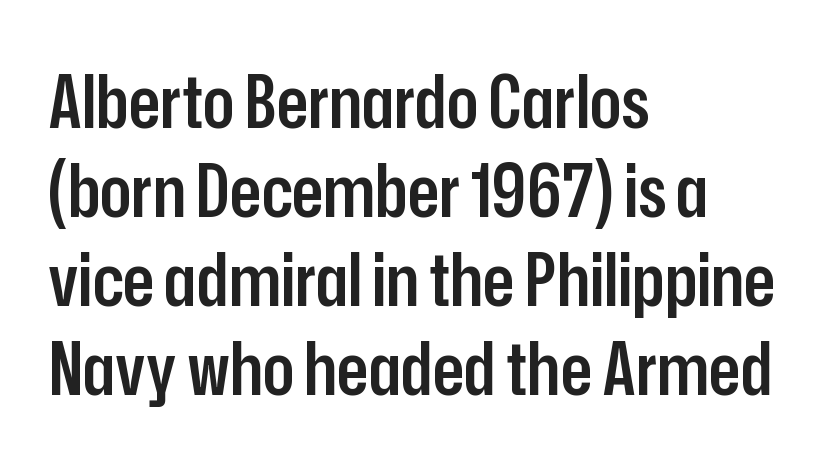
The image shows 73 px semibold, condensed sans-serif type, upright; set left-aligned, line spacing 1.22x, normal letter spacing, not underlined; low stroke contrast and a medium x-height.
